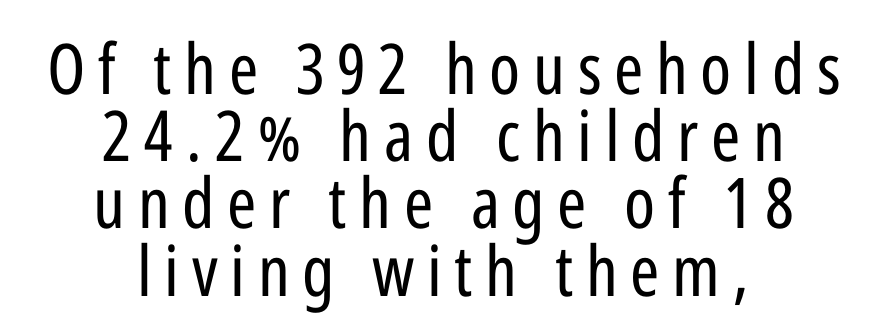
The image shows 70 px regular-weight, condensed sans-serif type, upright; set centered, tight line spacing (0.96x), not underlined; low stroke contrast and a medium x-height.
